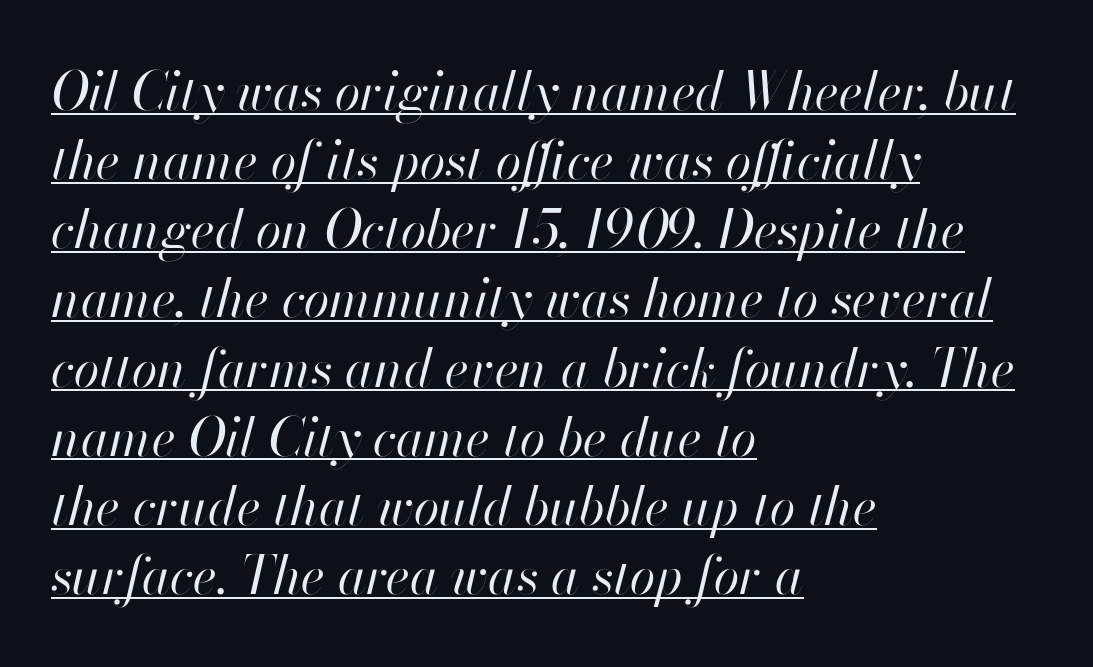
{"italic": "yes", "lean": "right", "slant_degrees": 13, "bold": "no", "weight": "regular", "width": "normal", "stroke_contrast": "high", "x_height": "small", "monospaced": "no", "underline": "yes", "align": "left", "line_spacing": "normal", "line_spacing_ratio": 1.33, "letter_spacing": "normal", "letter_spacing_em": 0.0, "glyph_px": 52}
